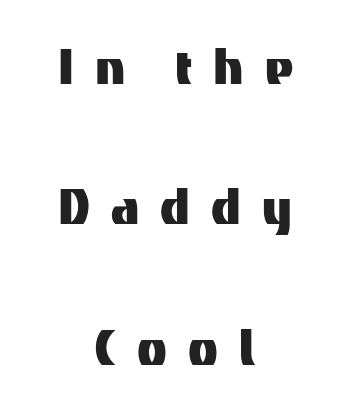
In terms of leading, this rendering errs on the spacious side. The axis of the letterforms is exactly vertical. Is the block centered? Yes — each line is placed symmetrically about the middle. Note the varied advance widths — an 'i' is clearly narrower than an 'm'.
